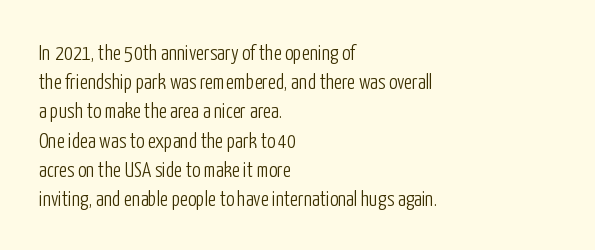
The image shows 21 px text type, upright; set left-aligned, normal line spacing (1.39x), normal letter spacing, not underlined.
